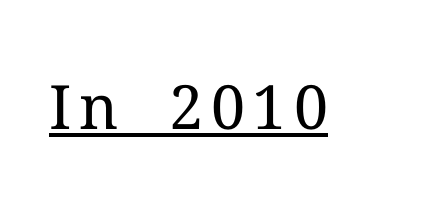
Q: Is the text bold? A: No.
Q: Is the text italic (slanted)? A: No, it is upright.
Q: Is the typeface a serif or a sans-serif typeface? A: Serif.
Q: Is the text underlined? A: Yes.
Q: Width (condensed, normal, or wide)? A: Normal.
Q: Stroke contrast? A: Medium.
Q: x-height? A: Medium.
Q: Monospaced? A: No.
